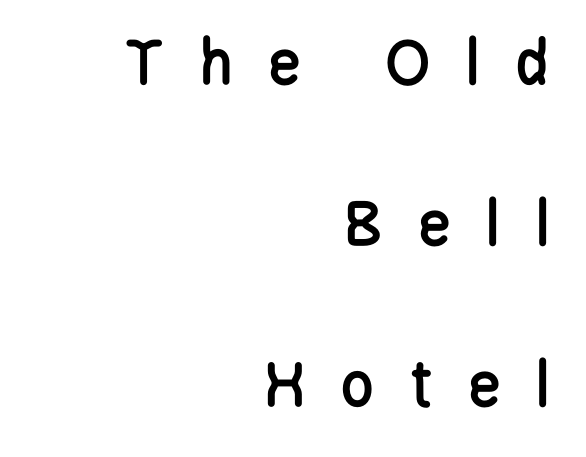
The image shows 71 px condensed sans-serif type, upright; set right-aligned, loose line spacing (2.27x), unusually wide letter spacing (+0.46 em), not underlined; low stroke contrast and a large x-height.
